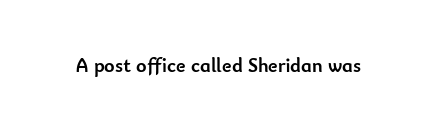
Q: Is the text bold? A: Yes.
Q: Is the text italic (slanted)? A: No, it is upright.
Q: Is the text underlined? A: No.
Q: Is the spacing between letters normal or unusually wide? A: Normal.
